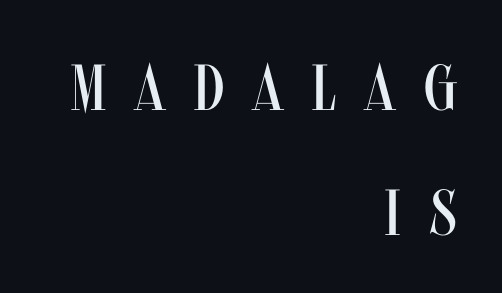
{"serif": "no", "italic": "no", "bold": "no", "weight": "regular", "width": "condensed", "stroke_contrast": "medium", "x_height": "large", "monospaced": "no", "underline": "no", "align": "right", "line_spacing": "loose", "line_spacing_ratio": 1.92, "letter_spacing": "wide", "letter_spacing_em": 0.44, "glyph_px": 65}
